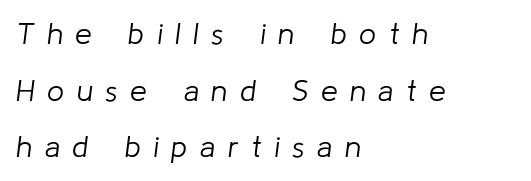
A light-to-regular cut is what we see here. Check the space under the baseline: it is left empty. Would a proofreader flag this as italicized? Yes. Caption: multi-line text, flush left, ragged right. You could only call the tracking loose — the letters float apart. Looks like regular typesetting: each glyph gets only the width it needs.
